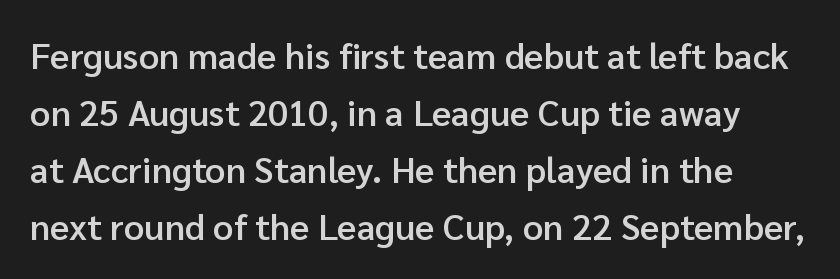
{"serif": "no", "italic": "no", "bold": "semi", "weight": "semibold", "width": "normal", "stroke_contrast": "low", "x_height": "medium", "monospaced": "no", "underline": "no", "line_spacing": "normal", "line_spacing_ratio": 1.58, "letter_spacing": "normal", "letter_spacing_em": 0.0, "glyph_px": 36}
